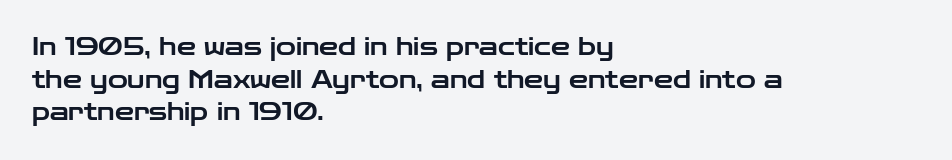
The image shows 24 px text type, upright; set left-aligned, normal line spacing (1.36x), normal letter spacing, not underlined.
